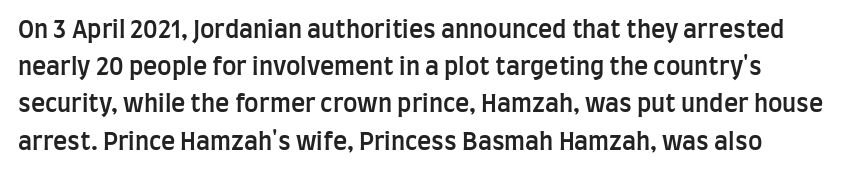
The image shows 24 px text type, upright; set normal line spacing (1.55x), normal letter spacing, not underlined.
